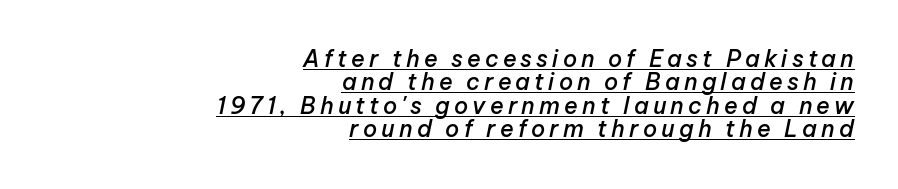
{"italic": "yes", "lean": "right", "slant_degrees": 12, "bold": "semi", "underline": "yes", "align": "right", "line_spacing": "tight", "line_spacing_ratio": 1.02, "glyph_px": 23}
